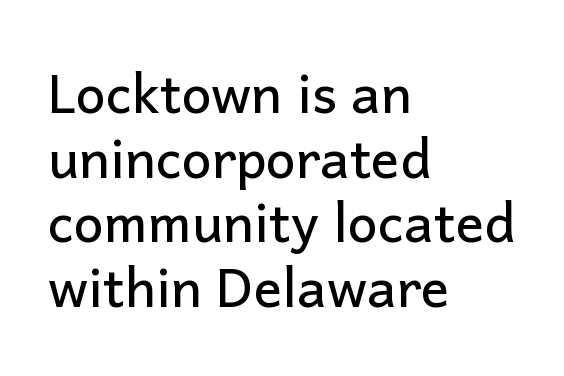
These lines are rendered in a variable-pitch font. Characters follow at the spacing the type designer built in. Posture: upright roman. This rendering features lettering with no underline.
